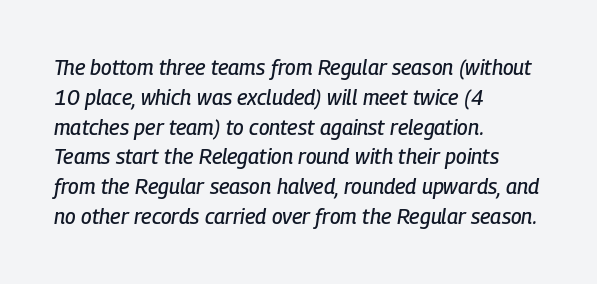
The image shows 21 px text type, italic (leaning right); set left-aligned, normal line spacing (1.42x), normal letter spacing, not underlined.
